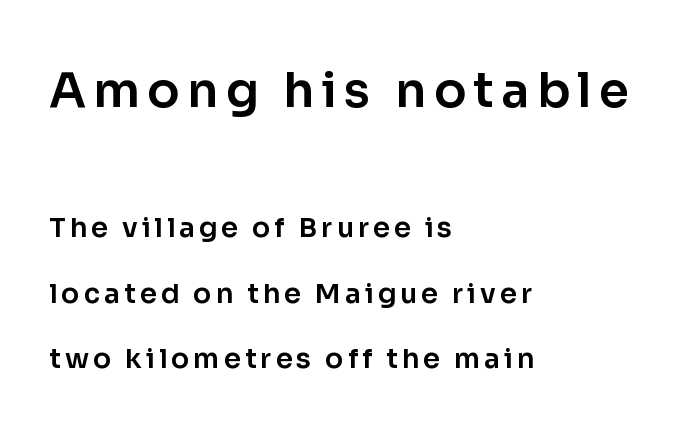
{"serif": "no", "italic": "no", "width": "normal", "stroke_contrast": "low", "x_height": "medium", "monospaced": "no", "underline": "no", "align": "left", "line_spacing": "loose", "line_spacing_ratio": 2.43, "larger_block": "first", "size_ratio": 1.78, "glyph_px": 48}
